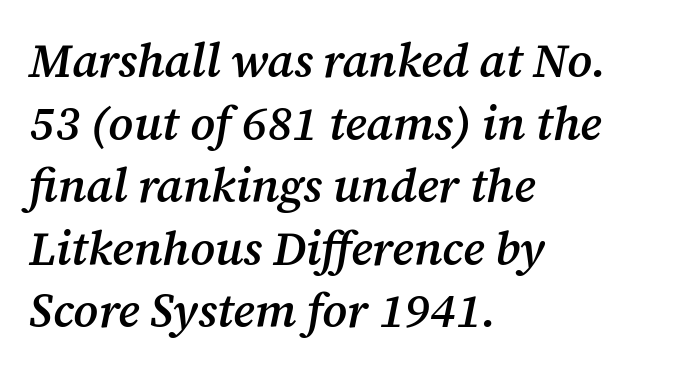
The tracking reads as untouched default to a designer's eye. The face used here has a pronounced slope to its letters. What weight is shown? A semibold, between regular and bold. Line starts are locked; line ends wander. You could not count columns in this text — the font is proportionally spaced. The designer went with a serif here, giving each stem small feet.
